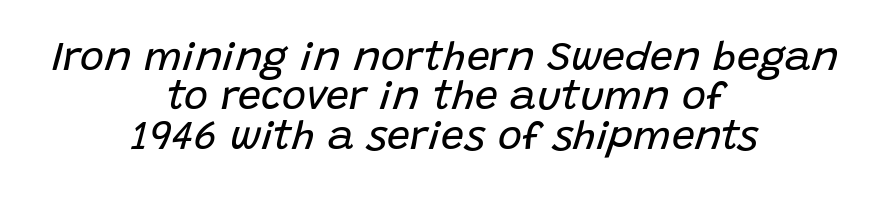
The image shows 41 px regular-weight type, italic (leaning right); set centered, tight line spacing (0.96x), normal letter spacing, not underlined; low stroke contrast and a large x-height.
